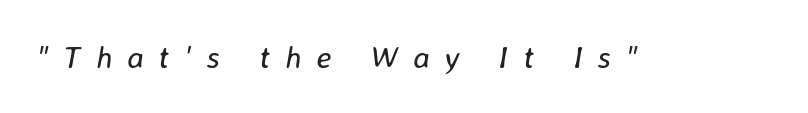
Q: Is the text bold? A: No.
Q: Is the text italic (slanted)? A: Yes, it leans right by about 8 degrees.
Q: Is the text underlined? A: No.
Q: Is the spacing between letters normal or unusually wide? A: Unusually wide.
Q: Width (condensed, normal, or wide)? A: Normal.
Q: Stroke contrast? A: Low.
Q: x-height? A: Medium.
Q: Monospaced? A: No.
